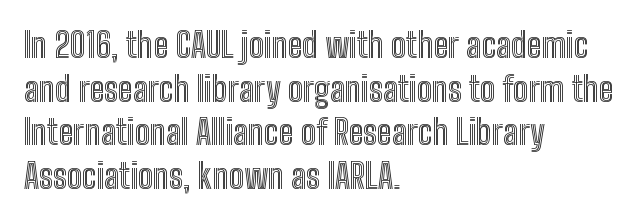
Q: Is the text italic (slanted)? A: No, it is upright.
Q: Is the text underlined? A: No.
Q: How is the paragraph aligned? A: Left-aligned.
Q: Is the spacing between letters normal or unusually wide? A: Normal.
Q: Is the spacing between lines tight, normal or loose? A: Normal.
Q: Width (condensed, normal, or wide)? A: Condensed.
Q: x-height? A: Medium.
Q: Monospaced? A: No.
